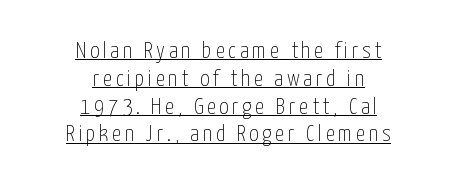
Compared with a flush-left layout, this one balances lines on the center instead. Honestly, the underline is the first thing you notice here. This reads as an unemphasized weight, regular at the heaviest. In terms of posture, this sample is upright.
